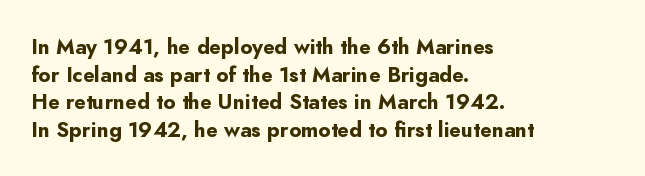
Q: Is the text bold? A: Yes.
Q: Is the text italic (slanted)? A: No, it is upright.
Q: Is the text underlined? A: No.
Q: How is the paragraph aligned? A: Left-aligned.
Q: Is the spacing between letters normal or unusually wide? A: Normal.
Q: Is the spacing between lines tight, normal or loose? A: Normal.
